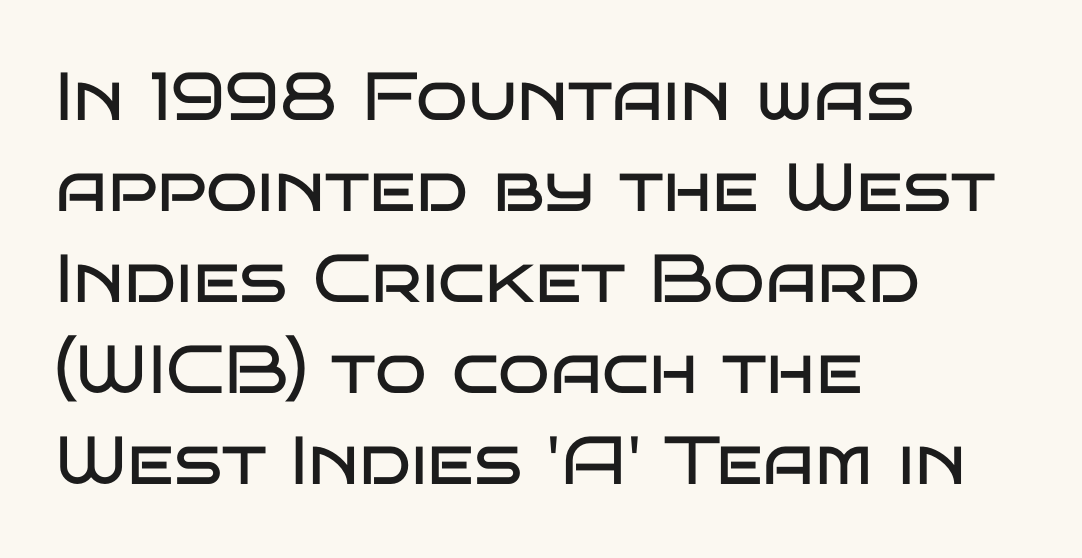
{"serif": "no", "italic": "no", "bold": "no", "weight": "regular", "width": "wide", "stroke_contrast": "low", "x_height": "large", "monospaced": "no", "underline": "no", "align": "left", "line_spacing": "normal", "line_spacing_ratio": 1.34, "letter_spacing": "normal", "letter_spacing_em": 0.0, "glyph_px": 68}
